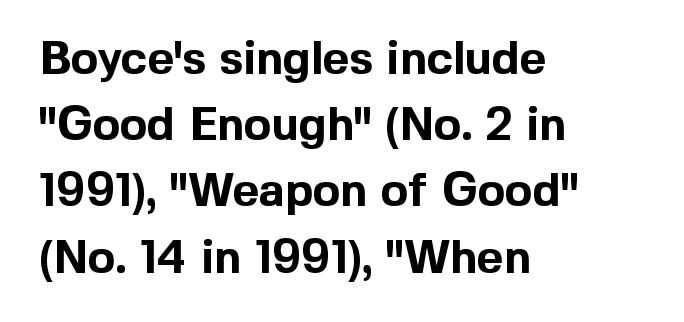
Nope, no serifs anywhere on these letters. The rendering keeps characters at their native spacing. This is the regular roman posture of the typeface. Horizontally, the lines are justified to the leading edge only. A clean baseline with only descenders dipping below it. Notice how thick the strokes are: this is what a full bold looks like.
